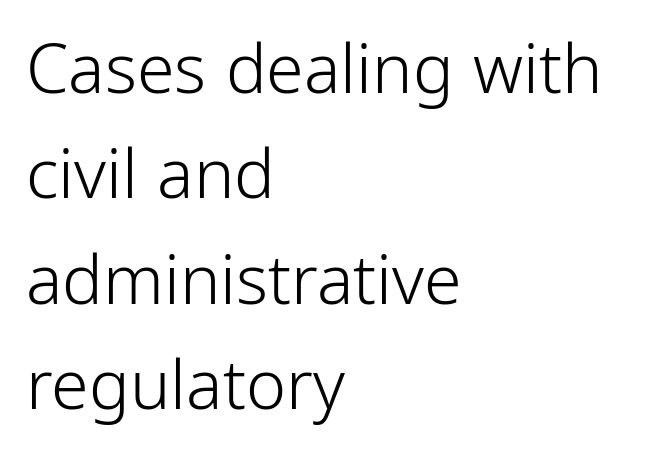
Q: Is the text bold? A: No.
Q: Is the text italic (slanted)? A: No, it is upright.
Q: Is the typeface a serif or a sans-serif typeface? A: Sans-serif.
Q: Is the text underlined? A: No.
Q: How is the paragraph aligned? A: Left-aligned.
Q: Is the spacing between letters normal or unusually wide? A: Normal.
Q: Is the spacing between lines tight, normal or loose? A: Normal.
Q: Width (condensed, normal, or wide)? A: Condensed.
Q: Stroke contrast? A: Low.
Q: x-height? A: Medium.
Q: Monospaced? A: No.
